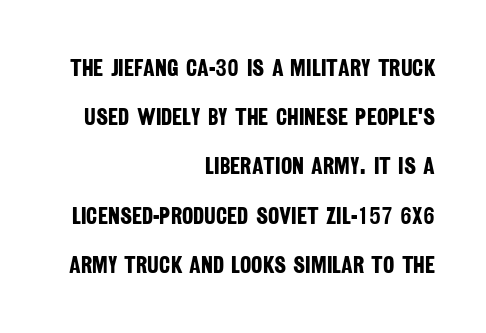
The image shows 24 px bold type; set right-aligned, loose line spacing (2.05x), normal letter spacing, not underlined.
